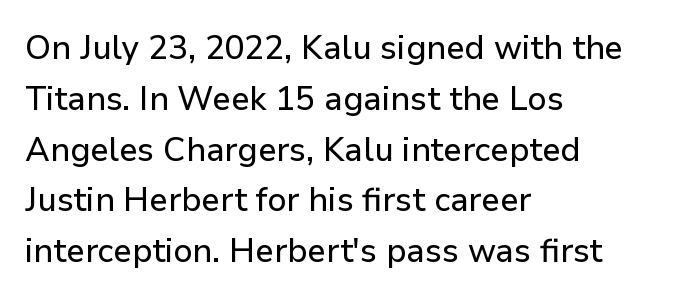
Any mark beneath the type? The region is blank. Leading: standard. The rendering uses natural spacing where letterforms have individual widths. Rendered with straight, roman letterforms. Type style note: lacks serifs.
